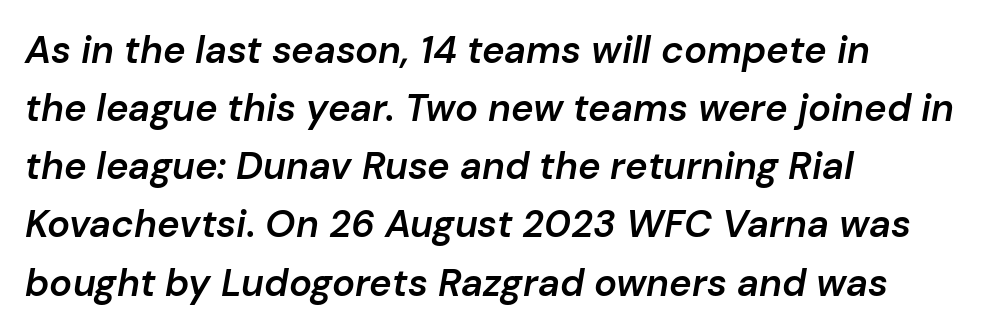
Q: Is the text bold? A: Semi-bold.
Q: Is the text italic (slanted)? A: Yes, it leans right by about 10 degrees.
Q: Is the text underlined? A: No.
Q: How is the paragraph aligned? A: Left-aligned.
Q: Is the spacing between letters normal or unusually wide? A: Normal.
Q: Is the spacing between lines tight, normal or loose? A: Normal.
Q: Width (condensed, normal, or wide)? A: Normal.
Q: Stroke contrast? A: Low.
Q: x-height? A: Medium.
Q: Monospaced? A: No.
